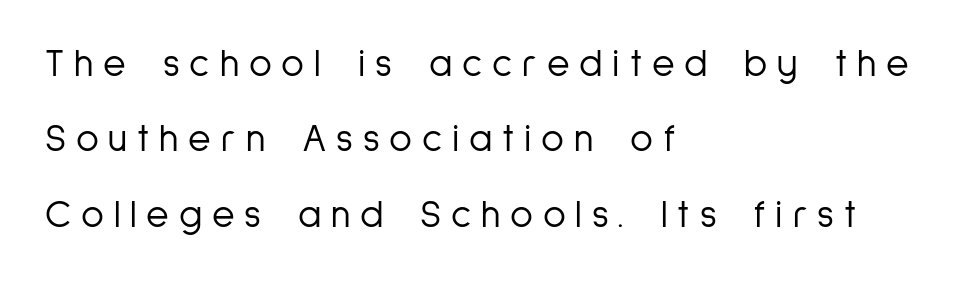
The image shows 39 px light, condensed sans-serif type, upright; set left-aligned, loose line spacing (1.93x), unusually wide letter spacing (+0.25 em), not underlined; low stroke contrast and a medium x-height.
